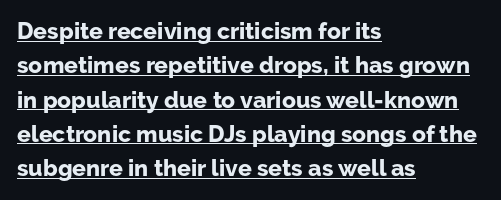
Q: Is the text bold? A: Yes.
Q: Is the text italic (slanted)? A: No, it is upright.
Q: Is the text underlined? A: Yes.
Q: How is the paragraph aligned? A: Left-aligned.
Q: Is the spacing between letters normal or unusually wide? A: Normal.
Q: Is the spacing between lines tight, normal or loose? A: Normal.
